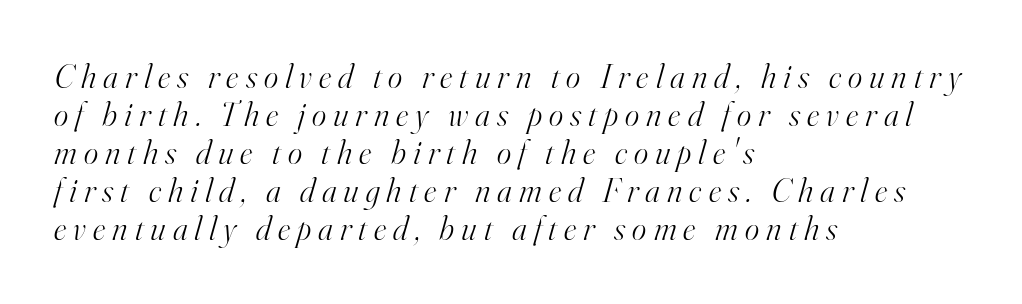
Between one letter and the next there's a generous, obvious gap. The rendering uses natural spacing where letterforms have individual widths. The axis of the letterforms is tilted away from vertical. Students, observe: this is what under-led, compact text looks like. These lines are composed in type with serifs.
